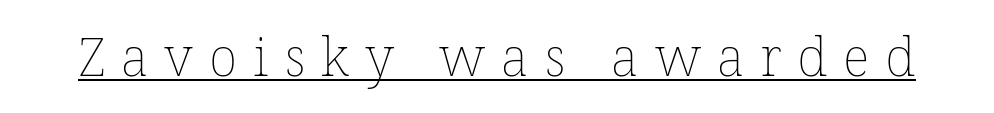
The letters are spread apart with noticeably loose tracking. This sample has the flowing, uneven cadence of proportional lettering. It's the straight-up-and-down kind of type. Check the space under the baseline: a stroke is drawn there.
